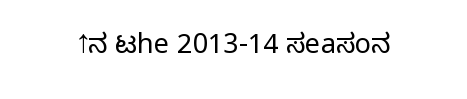
Has an underline been added? It has not. The type is set solid horizontally, with unmodified tracking. The characters are drawn with everyday or finer stroke widths. Every character sits straight up, as roman type does.
